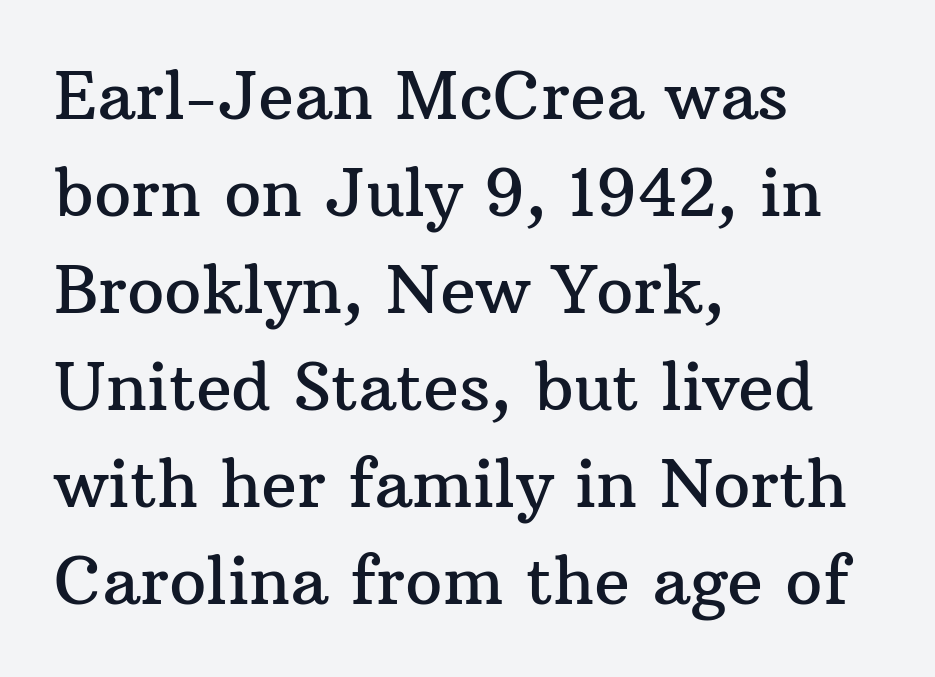
Q: Is the text italic (slanted)? A: No, it is upright.
Q: Is the typeface a serif or a sans-serif typeface? A: Serif.
Q: Is the text underlined? A: No.
Q: How is the paragraph aligned? A: Left-aligned.
Q: Is the spacing between letters normal or unusually wide? A: Normal.
Q: Is the spacing between lines tight, normal or loose? A: Normal.
Q: Width (condensed, normal, or wide)? A: Normal.
Q: Stroke contrast? A: Medium.
Q: x-height? A: Medium.
Q: Monospaced? A: No.
